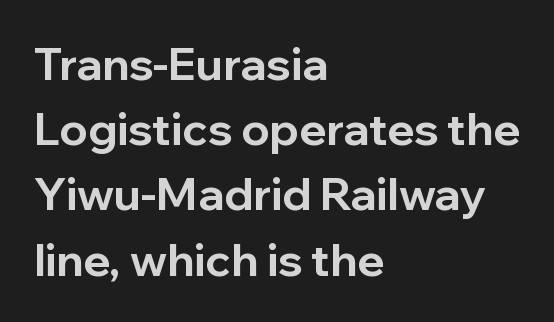
The image shows 45 px bold sans-serif type, upright; set left-aligned, normal line spacing (1.45x), normal letter spacing, not underlined; low stroke contrast and a medium x-height.
